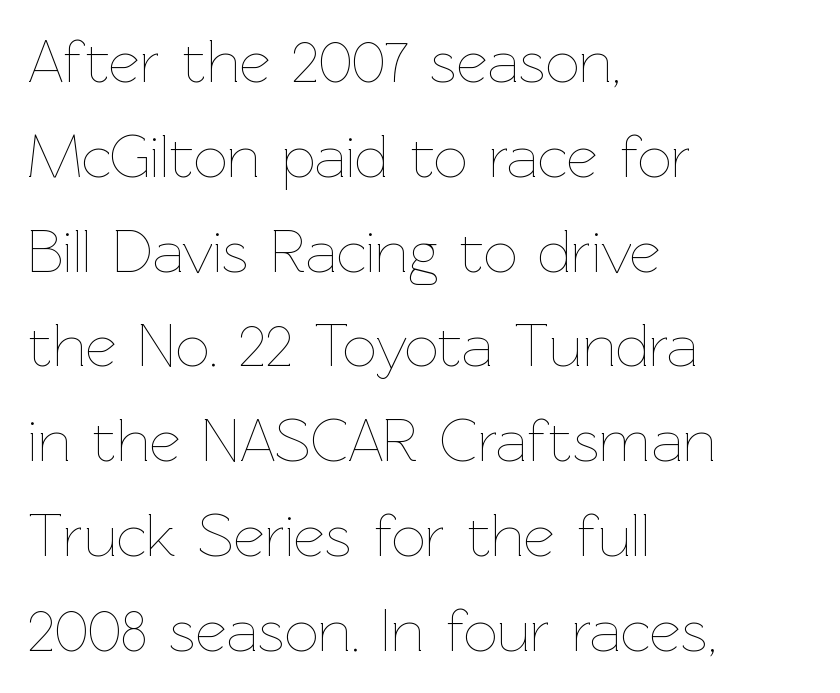
The image shows 60 px thin type, upright; set left-aligned, normal line spacing (1.58x), normal letter spacing, not underlined; low stroke contrast and a medium x-height.
